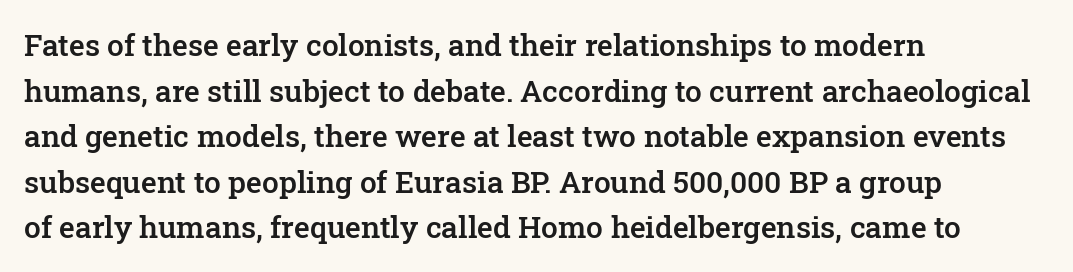
Q: Is the text bold? A: Semi-bold.
Q: Is the text italic (slanted)? A: No, it is upright.
Q: Is the typeface a serif or a sans-serif typeface? A: Serif.
Q: Is the text underlined? A: No.
Q: How is the paragraph aligned? A: Left-aligned.
Q: Is the spacing between letters normal or unusually wide? A: Normal.
Q: Is the spacing between lines tight, normal or loose? A: Normal.
Q: Width (condensed, normal, or wide)? A: Normal.
Q: Stroke contrast? A: Low.
Q: x-height? A: Medium.
Q: Monospaced? A: No.
